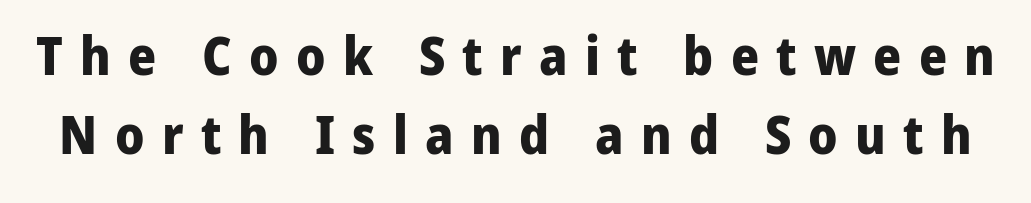
{"serif": "no", "italic": "no", "bold": "yes", "weight": "bold", "width": "normal", "stroke_contrast": "low", "x_height": "medium", "monospaced": "no", "underline": "no", "line_spacing": "normal", "line_spacing_ratio": 1.47, "letter_spacing": "wide", "letter_spacing_em": 0.32, "glyph_px": 54}
